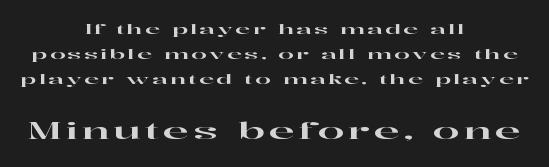
The image shows 24 px text type, upright; set centered, line spacing 1.79x, not underlined; the second (bottom) block is 1.71x larger.
